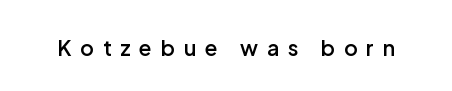
{"italic": "no", "bold": "semi", "underline": "no", "letter_spacing": "wide", "letter_spacing_em": 0.43, "glyph_px": 21}
